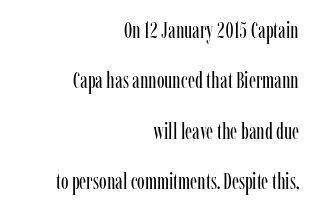
The strokes carry an ordinary text weight at most. A flush-right, rag-left setting is used for this passage. Unlike italic type, these characters show no tilt at all. The zone under the glyphs is completely vacant. Summary of vertical rhythm: relaxed, with wide interline spacing. Characters follow at the spacing the type designer built in.
